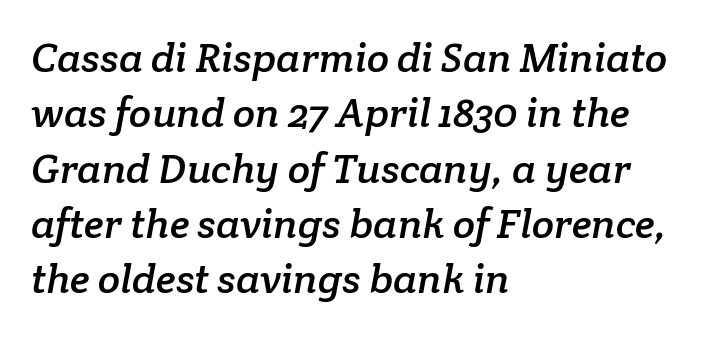
The image shows 41 px serif type; set left-aligned, normal line spacing (1.35x), normal letter spacing, not underlined; low stroke contrast and a medium x-height.
